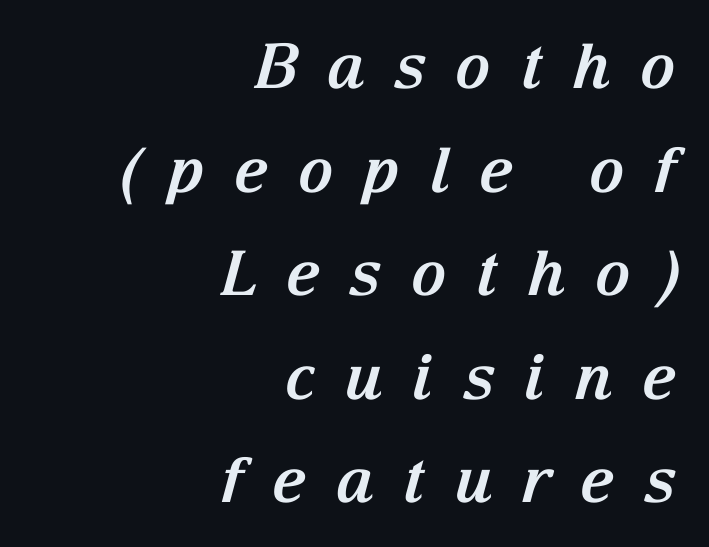
{"serif": "yes", "italic": "yes", "lean": "right", "slant_degrees": 15, "bold": "yes", "weight": "bold", "width": "normal", "stroke_contrast": "medium", "x_height": "medium", "monospaced": "no", "underline": "no", "align": "right", "line_spacing": "normal", "line_spacing_ratio": 1.67, "letter_spacing": "wide", "letter_spacing_em": 0.46, "glyph_px": 62}
